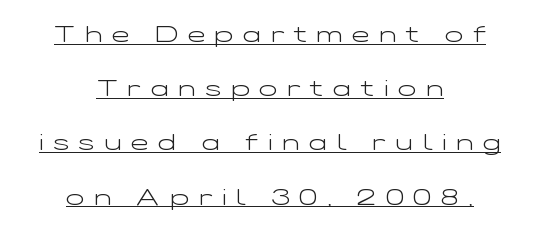
The image shows 24 px text type, upright; set centered, loose line spacing (2.26x), unusually wide letter spacing (+0.4 em), underlined.
